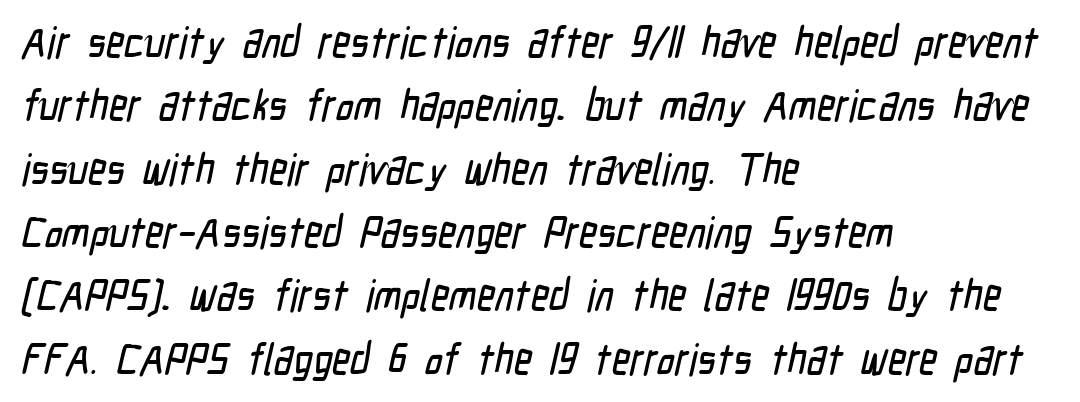
These lines are rendered in a variable-pitch font. The font family rendered here belongs to the sans-serif group. Compared with typical paragraphs, the rows here are spaced about the same. These lines stack with their left ends in a neat column. The space beneath each line is pristine and unruled.
